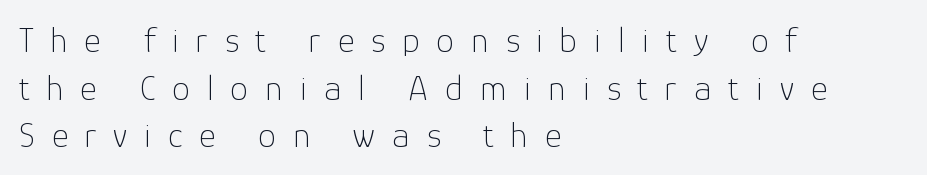
The image shows 36 px thin sans-serif type, upright; set left-aligned, normal line spacing (1.32x), unusually wide letter spacing (+0.47 em), not underlined; low stroke contrast and a medium x-height.
